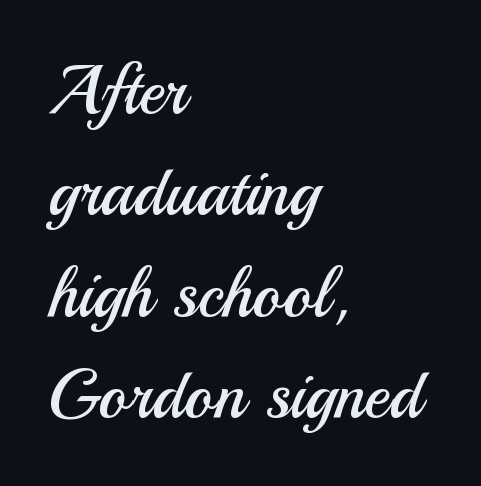
The image shows 68 px regular-weight sans-serif type; set left-aligned, normal line spacing (1.49x), normal letter spacing, not underlined; medium stroke contrast and a small x-height.
